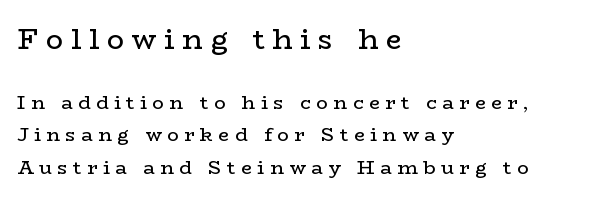
The image shows 28 px regular-weight, wide serif type, upright; set left-aligned, normal line spacing (1.7x), unusually wide letter spacing (+0.29 em), not underlined; the first (top) block is 1.47x larger; low stroke contrast and a medium x-height.
